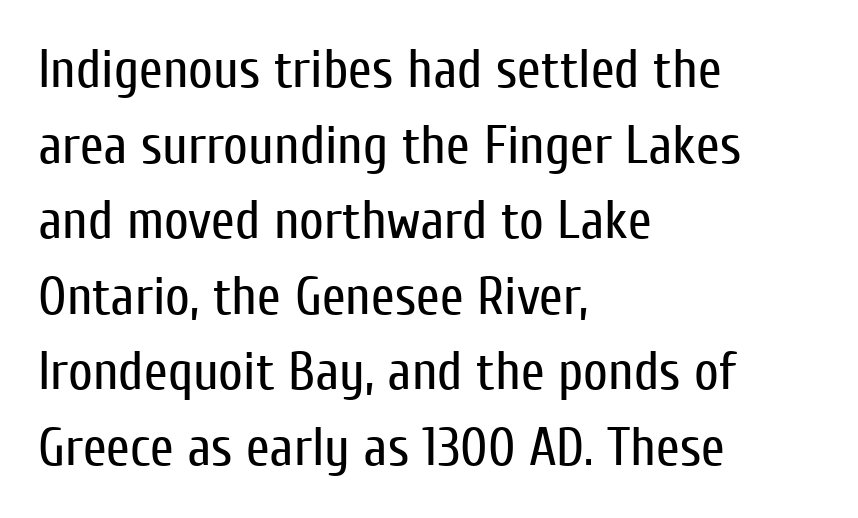
The image shows 54 px regular-weight, condensed sans-serif type, upright; set left-aligned, normal line spacing (1.4x), normal letter spacing, not underlined; low stroke contrast and a medium x-height.
